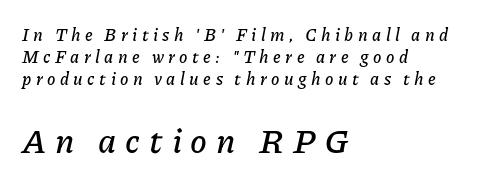
Is the type slanted? Yes — the strokes lean at a clear angle. The rag falls on the right side of this text block. Vertical spacing — default. A clean baseline with only descenders dipping below it.
